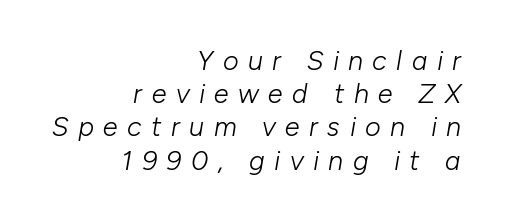
The lines in this sample share a right terminus and differ only in where they begin. A typesetter would call this heavily tracked-out type. Glance below the letters and you will spot only blank space. Italic: yes, the glyphs are oblique.
